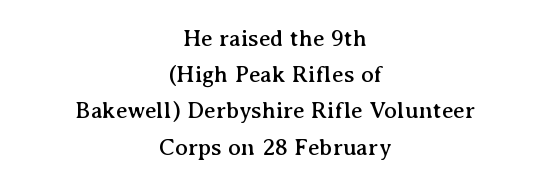
Q: Is the text italic (slanted)? A: No, it is upright.
Q: Is the text underlined? A: No.
Q: How is the paragraph aligned? A: Centered.
Q: Is the spacing between letters normal or unusually wide? A: Normal.
Q: Is the spacing between lines tight, normal or loose? A: Normal.
